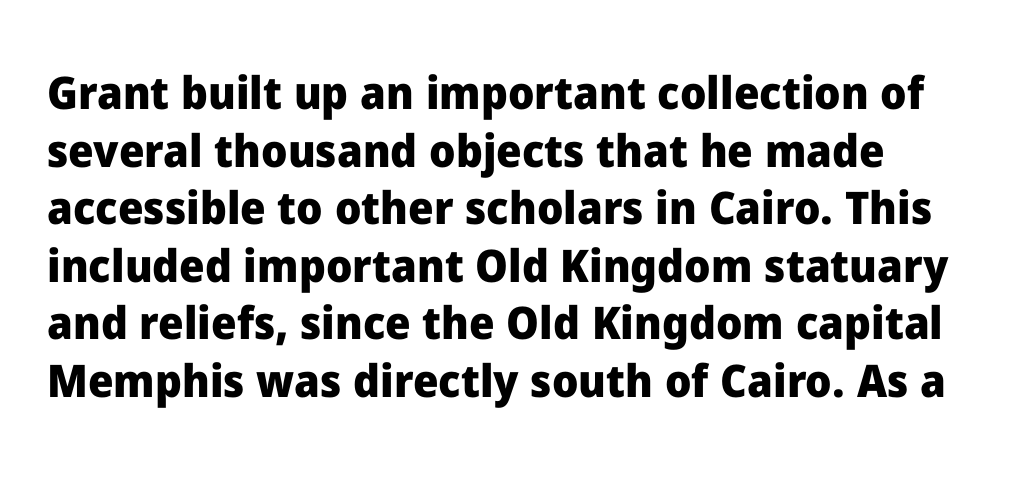
Q: Is the text bold? A: Yes.
Q: Is the text italic (slanted)? A: No, it is upright.
Q: Is the typeface a serif or a sans-serif typeface? A: Sans-serif.
Q: Is the text underlined? A: No.
Q: Is the spacing between letters normal or unusually wide? A: Normal.
Q: Is the spacing between lines tight, normal or loose? A: Normal.
Q: Width (condensed, normal, or wide)? A: Normal.
Q: Stroke contrast? A: Low.
Q: x-height? A: Medium.
Q: Monospaced? A: No.
